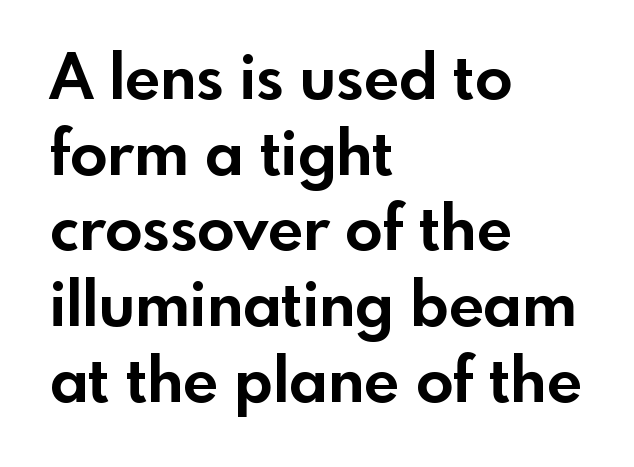
The image shows 62 px bold sans-serif type, upright; set left-aligned, line spacing 1.22x, normal letter spacing, not underlined; a small x-height.
